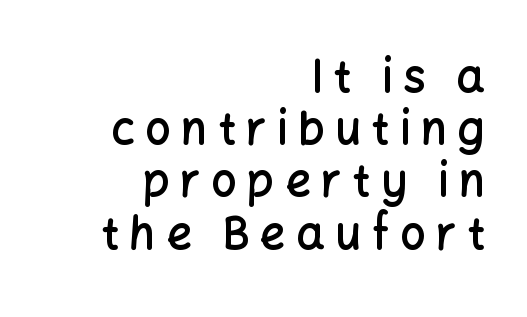
These words are printed semibold, heavier than regular yet not bold. The rendering uses natural spacing where letterforms have individual widths. Anything drawn beneath the words? Only blank space. A typesetter would mark this as roman, not italic. All the whitespace from short lines collects on the left.
